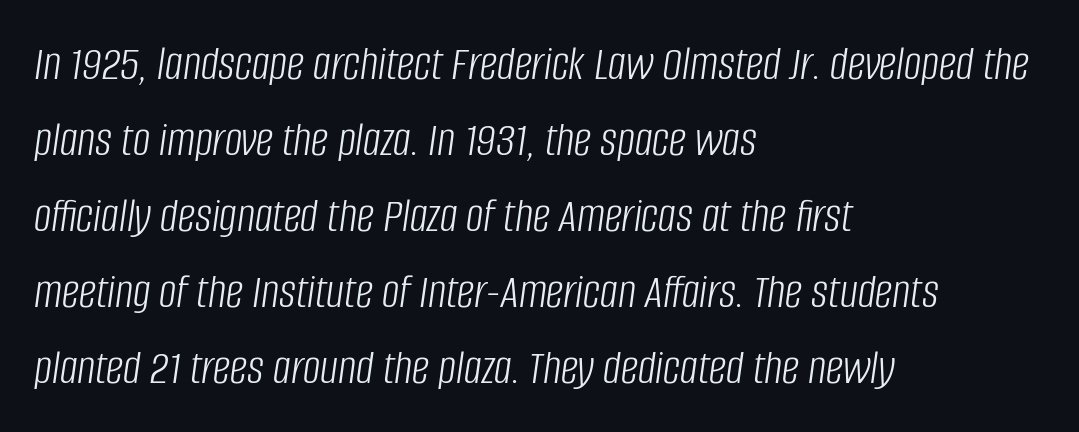
The passage shown leans; its letterforms are oblique. The words here are not underlined. Tracking here is standard; glyphs follow each other at the usual distance. Spacing verdict: proportional, widths tailored to each character.
